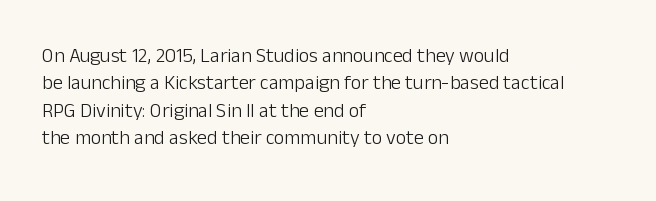
{"italic": "no", "bold": "no", "underline": "no", "align": "left", "line_spacing": "normal", "line_spacing_ratio": 1.37, "letter_spacing": "normal", "letter_spacing_em": 0.0, "glyph_px": 20}
